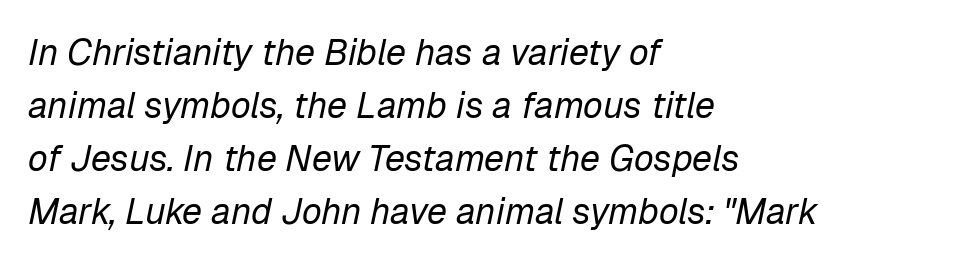
Think of a printed novel: that variable character pitch is what you see here. Unmarked baselines from the first word to the last. Spacing between characters is what you'd get straight out of the box. The typography opts for an oblique posture over an upright one.
